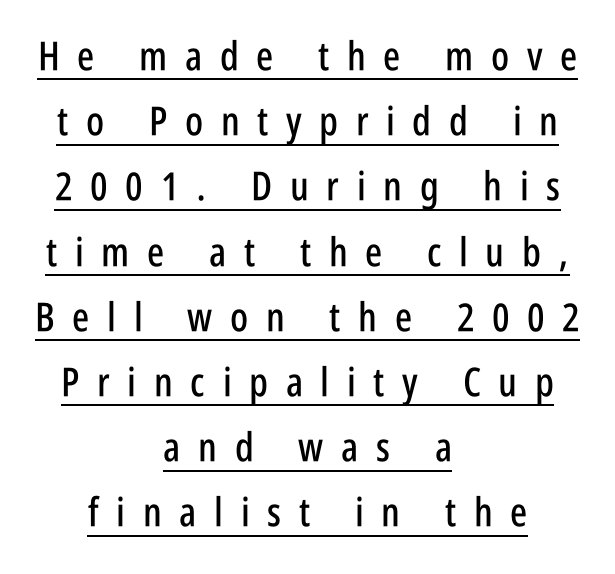
The image shows 40 px condensed sans-serif type, upright; set centered, normal line spacing (1.63x), unusually wide letter spacing (+0.44 em), underlined; low stroke contrast and a large x-height.
